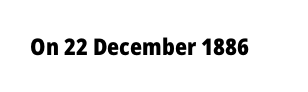
The image shows 23 px bold type, upright; set normal letter spacing, not underlined.
